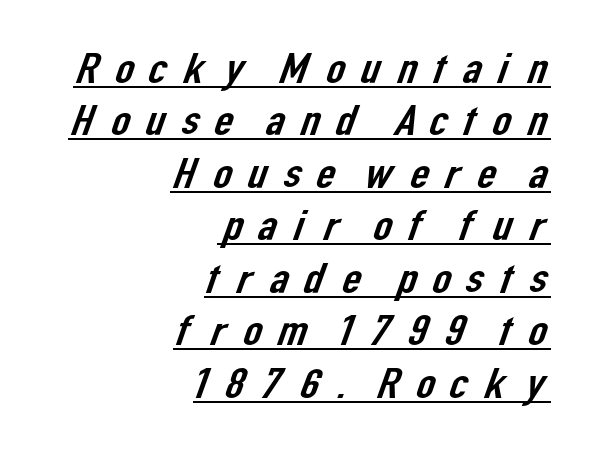
The image shows 42 px sans-serif type; set right-aligned, normal line spacing (1.25x), unusually wide letter spacing (+0.26 em), underlined; low stroke contrast and a medium x-height.
